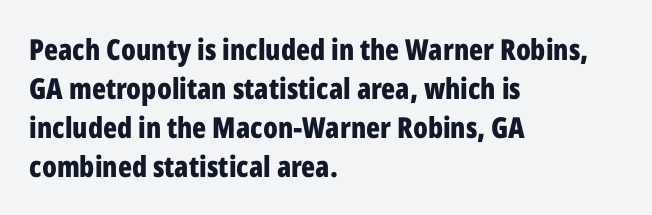
The image shows 29 px bold, condensed sans-serif type, upright; set left-aligned, normal line spacing (1.34x), normal letter spacing, not underlined; low stroke contrast and a medium x-height.
